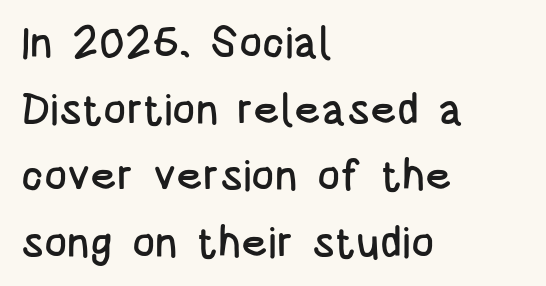
{"serif": "no", "italic": "no", "width": "condensed", "stroke_contrast": "low", "x_height": "large", "monospaced": "no", "underline": "no", "align": "left", "line_spacing": "normal", "line_spacing_ratio": 1.55, "letter_spacing": "normal", "letter_spacing_em": 0.0, "glyph_px": 43}
